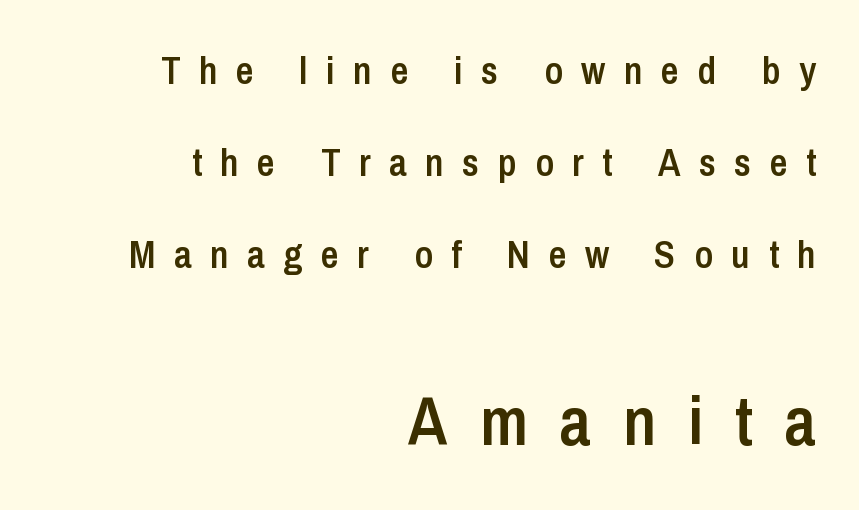
Q: Is the text bold? A: Semi-bold.
Q: Is the text italic (slanted)? A: No, it is upright.
Q: Is the typeface a serif or a sans-serif typeface? A: Sans-serif.
Q: Is the text underlined? A: No.
Q: How is the paragraph aligned? A: Right-aligned.
Q: Is the spacing between letters normal or unusually wide? A: Unusually wide.
Q: Is the spacing between lines tight, normal or loose? A: Loose.
Q: Which block of text is set in a larger size, the first (top) or the second (bottom)? A: The second (bottom) one.
Q: Width (condensed, normal, or wide)? A: Condensed.
Q: Stroke contrast? A: Low.
Q: x-height? A: Medium.
Q: Monospaced? A: No.
